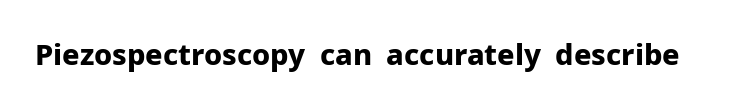
Every stem runs plumb, perpendicular to the baseline. The letters carry no serifs — their stems end cleanly without finishing strokes. The rendering uses natural spacing where letterforms have individual widths. Typographic density is high because the face is bold. Characters follow at the spacing the type designer built in. Any mark beneath the type? The region is blank.
